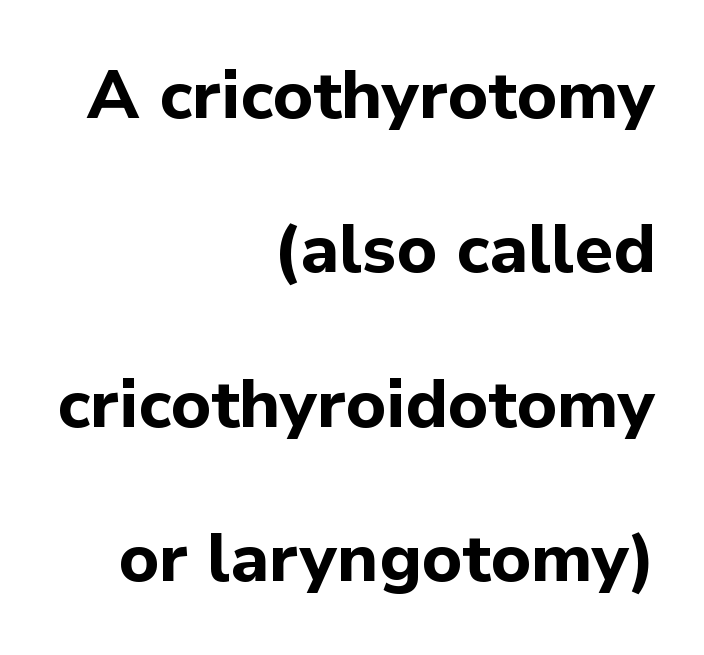
You can tell it's not italic because the verticals are truly vertical. A typesetter would call this zero additional tracking. The rendering shows plain stroke endings on the letterforms — a sans-serif design. The lines are quadded right. Bold? Absolutely — the strokes are thick and heavy.
